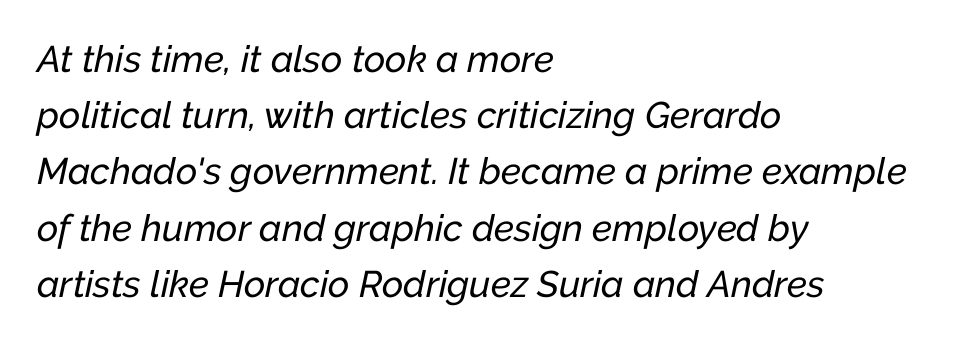
{"italic": "yes", "lean": "right", "slant_degrees": 12, "width": "normal", "stroke_contrast": "low", "x_height": "medium", "monospaced": "no", "underline": "no", "align": "left", "line_spacing": "normal", "line_spacing_ratio": 1.52, "letter_spacing": "normal", "letter_spacing_em": 0.0, "glyph_px": 37}
